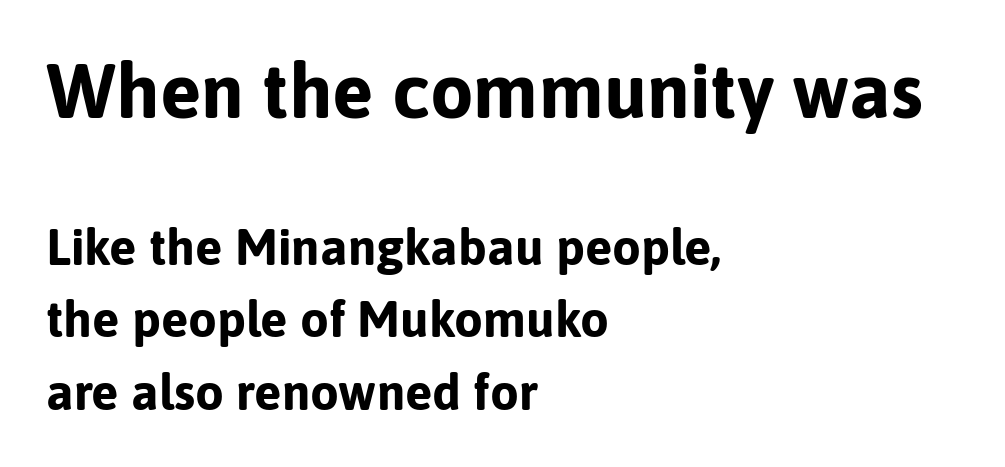
In this sample the first text group is rendered at the bigger scale. In terms of letterform style, serifs are entirely absent. The letters stand straight up with perfectly vertical stems. Each row of text sits above clean, open space. Whoever set this chose a conventional vertical rhythm.
